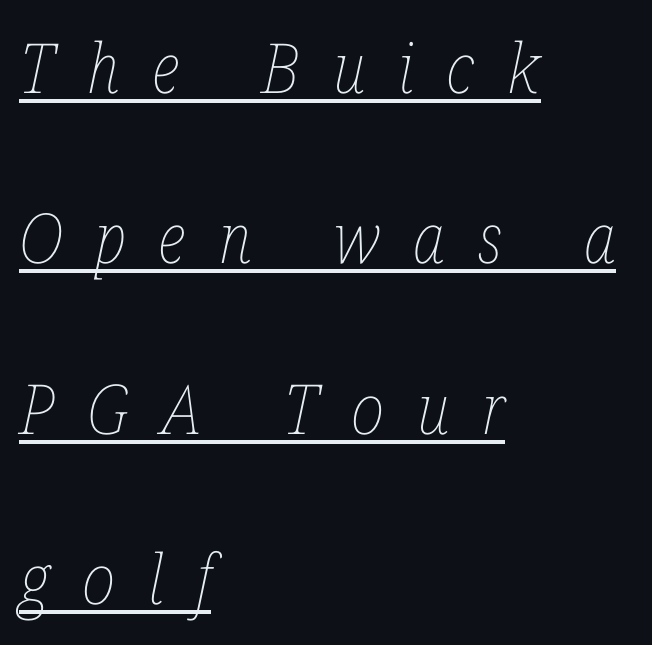
Stems here are at most as thick as an everyday book face. Caption: lettering with a line underneath. If you measured baseline to baseline, you'd find a long distance. The gaps between neighbouring characters are conspicuously large.
